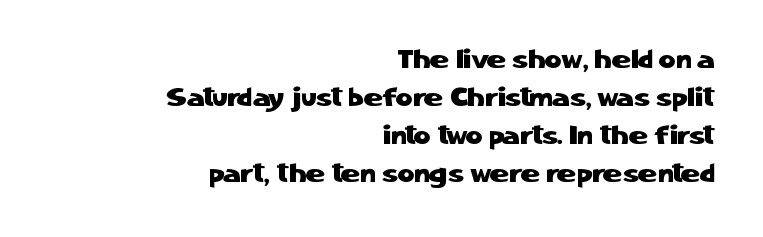
The image shows 26 px text type, upright; set right-aligned, normal line spacing (1.46x), normal letter spacing, not underlined.
